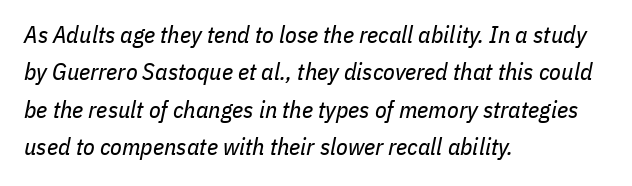
Q: Is the text bold? A: No.
Q: Is the text italic (slanted)? A: Yes, it leans right by about 11 degrees.
Q: Is the text underlined? A: No.
Q: How is the paragraph aligned? A: Left-aligned.
Q: Is the spacing between letters normal or unusually wide? A: Normal.
Q: Is the spacing between lines tight, normal or loose? A: Normal.
